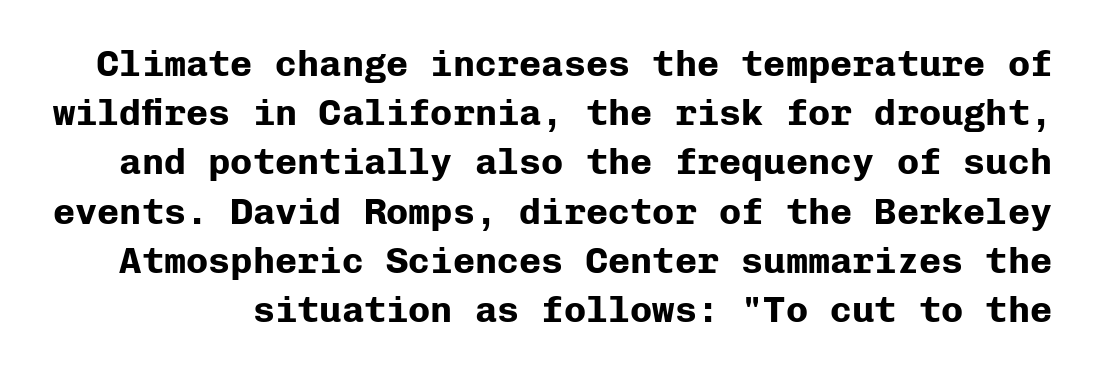
{"serif": "no", "italic": "no", "bold": "yes", "weight": "bold", "width": "normal", "stroke_contrast": "low", "x_height": "medium", "monospaced": "yes", "underline": "no", "line_spacing": "normal", "line_spacing_ratio": 1.33, "letter_spacing": "normal", "letter_spacing_em": 0.0, "glyph_px": 37}
